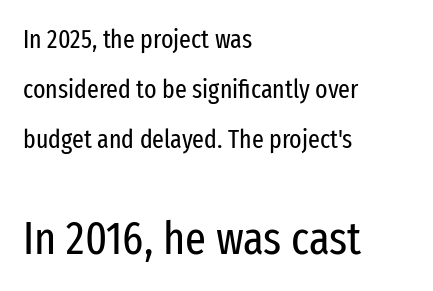
Q: Is the text bold? A: No.
Q: Is the text italic (slanted)? A: No, it is upright.
Q: Is the typeface a serif or a sans-serif typeface? A: Sans-serif.
Q: Is the text underlined? A: No.
Q: How is the paragraph aligned? A: Left-aligned.
Q: Is the spacing between letters normal or unusually wide? A: Normal.
Q: Is the spacing between lines tight, normal or loose? A: Loose.
Q: Which block of text is set in a larger size, the first (top) or the second (bottom)? A: The second (bottom) one.
Q: Width (condensed, normal, or wide)? A: Condensed.
Q: Stroke contrast? A: Low.
Q: x-height? A: Medium.
Q: Monospaced? A: No.
